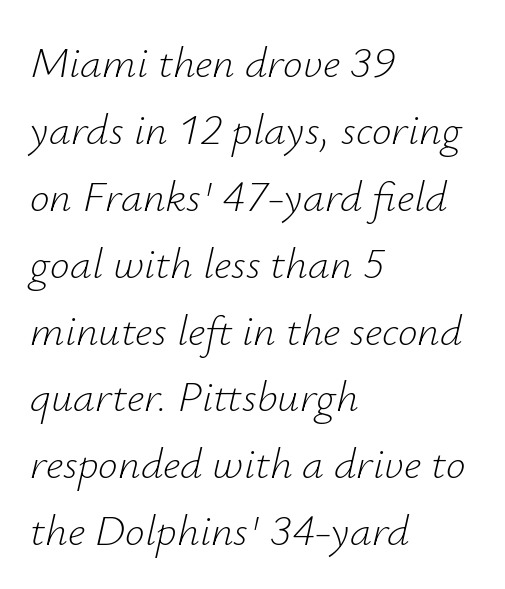
The space between consecutive lines is moderate. Heft: none added — not bold. The paragraph has a hard left edge and a soft right edge. Note the varied advance widths — an 'i' is clearly narrower than an 'm'. Tall strokes in this sample are angled rather than plumb.
